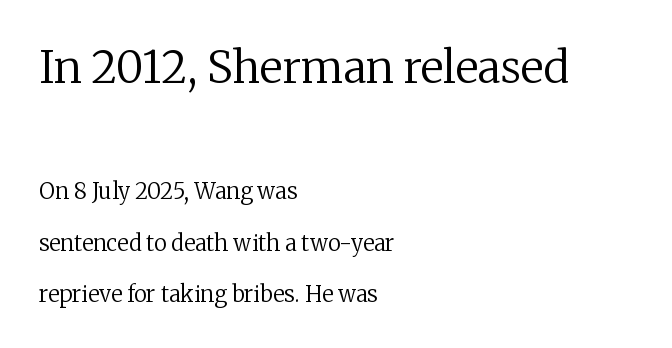
The image shows 44 px regular-weight serif type, upright; set left-aligned, loose line spacing (2.34x), normal letter spacing, not underlined; the first (top) block is 2.0x larger; low stroke contrast and a medium x-height.
